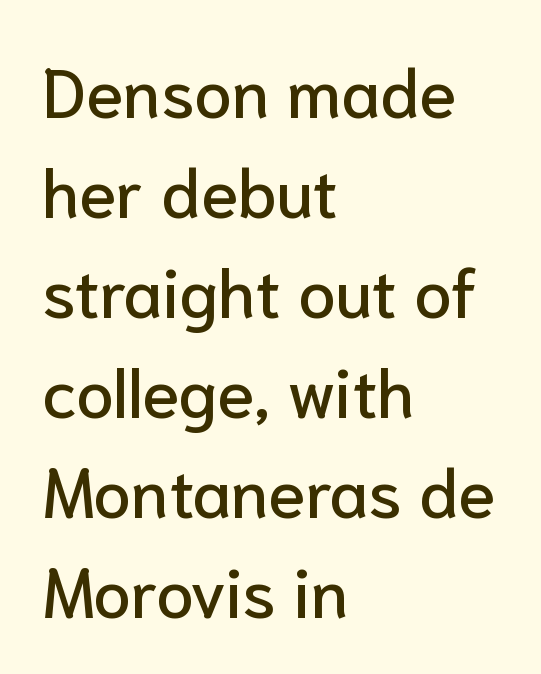
{"serif": "no", "italic": "no", "width": "normal", "stroke_contrast": "low", "x_height": "medium", "monospaced": "no", "underline": "no", "align": "left", "line_spacing": "normal", "line_spacing_ratio": 1.47, "letter_spacing": "normal", "letter_spacing_em": 0.0, "glyph_px": 68}
